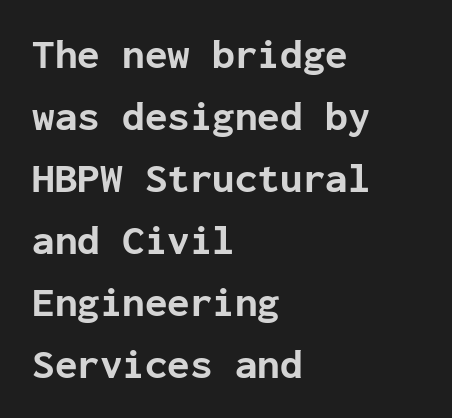
Q: Is the text bold? A: Yes.
Q: Is the text italic (slanted)? A: No, it is upright.
Q: Is the typeface a serif or a sans-serif typeface? A: Sans-serif.
Q: Is the text underlined? A: No.
Q: How is the paragraph aligned? A: Left-aligned.
Q: Is the spacing between letters normal or unusually wide? A: Normal.
Q: Is the spacing between lines tight, normal or loose? A: Normal.
Q: Width (condensed, normal, or wide)? A: Normal.
Q: Stroke contrast? A: Low.
Q: x-height? A: Medium.
Q: Monospaced? A: Yes.
